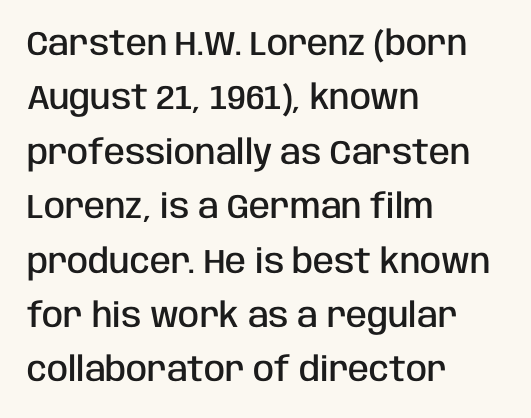
Here the designer chose a conventional face with non-uniform glyph widths. The lettering holds an erect, upright posture throughout. Is there much room between lines? A standard amount, neither cramped nor airy. A fair bit of extra ink — the face is semibold, not bold. Beneath every word, the page is bare. All the whitespace from short lines collects on the right.
